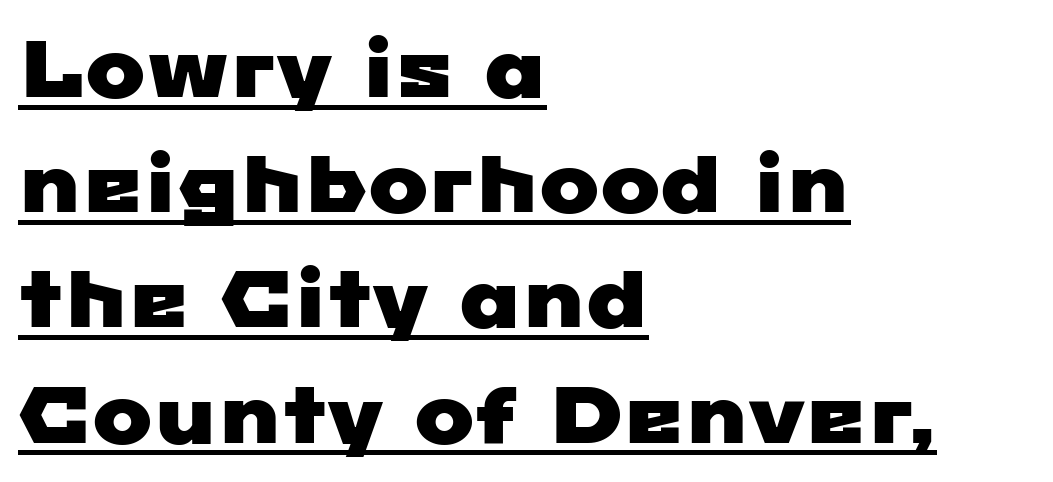
Q: Is the typeface a serif or a sans-serif typeface? A: Sans-serif.
Q: Is the text underlined? A: Yes.
Q: How is the paragraph aligned? A: Left-aligned.
Q: Is the spacing between letters normal or unusually wide? A: Normal.
Q: Is the spacing between lines tight, normal or loose? A: Normal.
Q: Width (condensed, normal, or wide)? A: Wide.
Q: Stroke contrast? A: Low.
Q: x-height? A: Medium.
Q: Monospaced? A: No.
